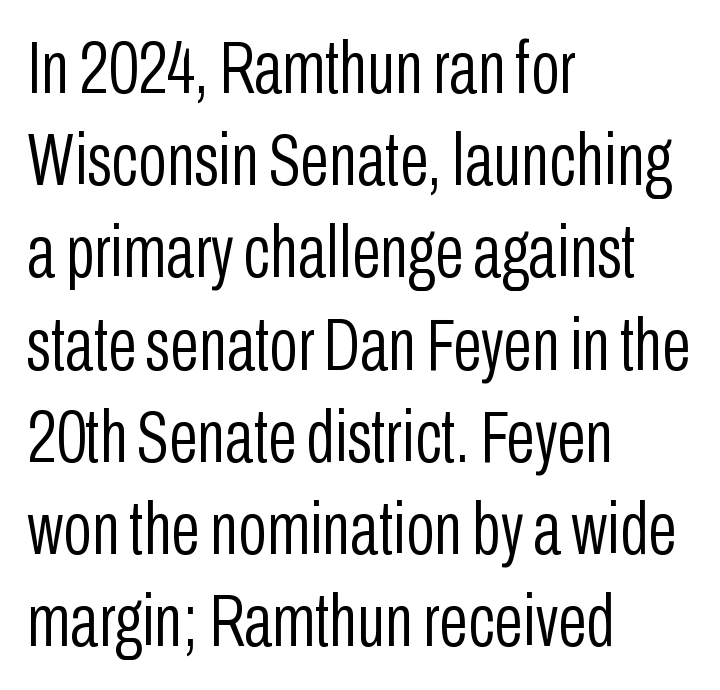
Q: Is the text bold? A: No.
Q: Is the text italic (slanted)? A: No, it is upright.
Q: Is the typeface a serif or a sans-serif typeface? A: Sans-serif.
Q: Is the text underlined? A: No.
Q: How is the paragraph aligned? A: Left-aligned.
Q: Is the spacing between letters normal or unusually wide? A: Normal.
Q: Width (condensed, normal, or wide)? A: Condensed.
Q: Stroke contrast? A: Low.
Q: x-height? A: Medium.
Q: Monospaced? A: No.
